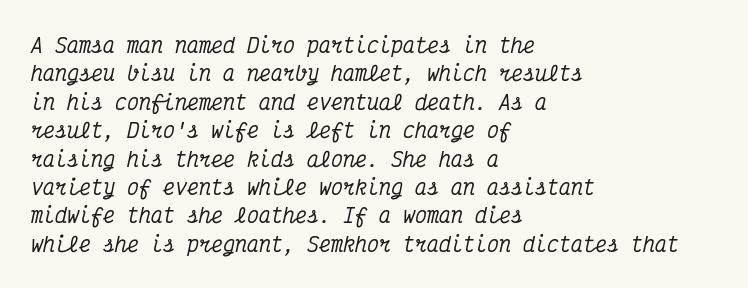
{"italic": "yes", "lean": "right", "slant_degrees": 12, "underline": "no", "align": "left", "line_spacing": "normal", "line_spacing_ratio": 1.42, "letter_spacing": "normal", "letter_spacing_em": 0.0, "glyph_px": 20}
